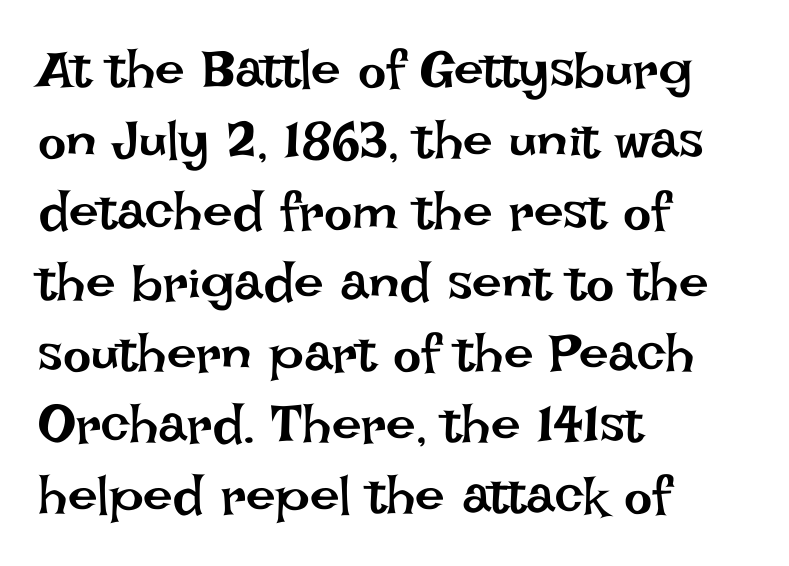
The image shows 53 px regular-weight type, upright; set left-aligned, normal line spacing (1.34x), normal letter spacing, not underlined; low stroke contrast and a large x-height.
